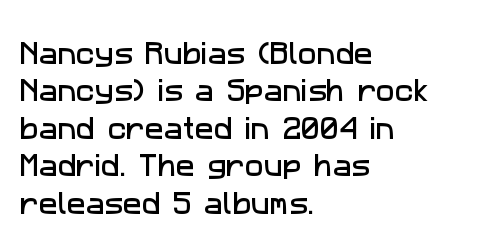
Q: Is the text underlined? A: No.
Q: How is the paragraph aligned? A: Left-aligned.
Q: Is the spacing between letters normal or unusually wide? A: Normal.
Q: Is the spacing between lines tight, normal or loose? A: Normal.
